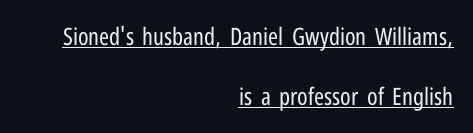
Q: Is the text bold? A: No.
Q: Is the text italic (slanted)? A: No, it is upright.
Q: Is the text underlined? A: Yes.
Q: How is the paragraph aligned? A: Right-aligned.
Q: Is the spacing between letters normal or unusually wide? A: Normal.
Q: Is the spacing between lines tight, normal or loose? A: Loose.
